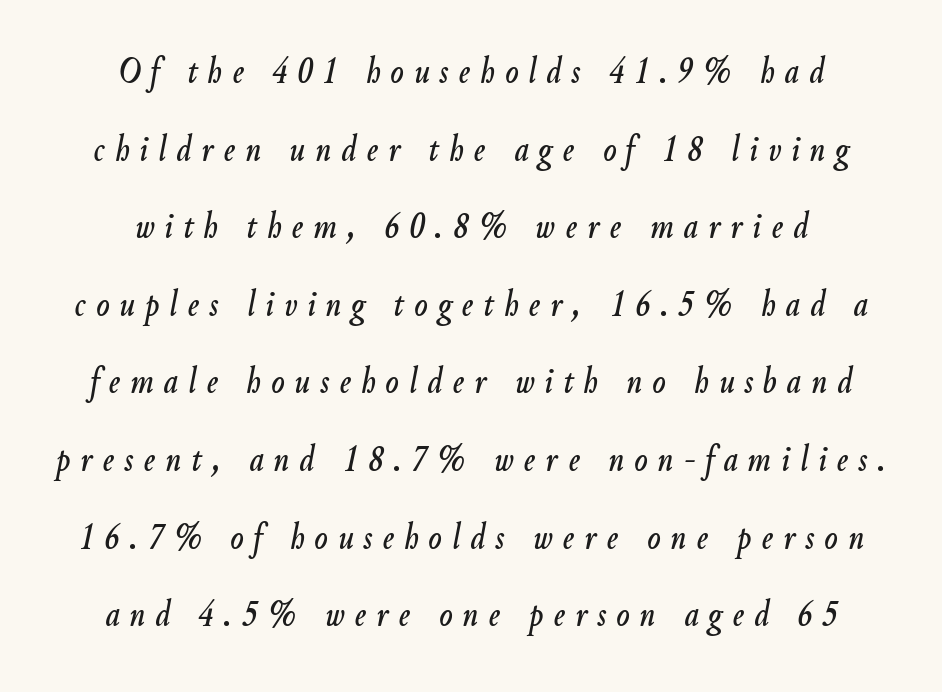
The image shows 39 px condensed type, italic (leaning right); set centered, loose line spacing (1.99x), unusually wide letter spacing (+0.26 em), not underlined; low stroke contrast and a small x-height.
